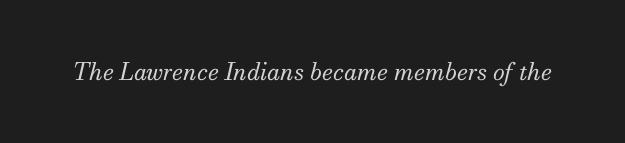
The image shows 24 px text type, italic (leaning right); set normal letter spacing, not underlined.
